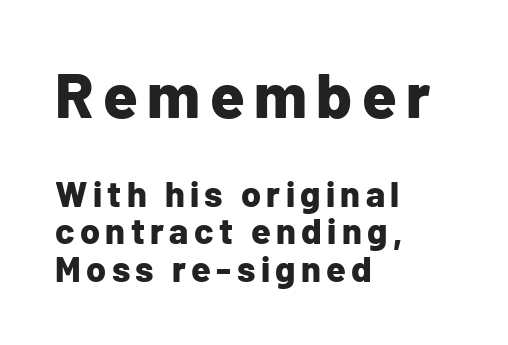
Q: Is the text bold? A: Yes.
Q: Is the text italic (slanted)? A: No, it is upright.
Q: Is the typeface a serif or a sans-serif typeface? A: Sans-serif.
Q: Is the text underlined? A: No.
Q: How is the paragraph aligned? A: Left-aligned.
Q: Is the spacing between lines tight, normal or loose? A: Tight.
Q: Which block of text is set in a larger size, the first (top) or the second (bottom)? A: The first (top) one.
Q: Width (condensed, normal, or wide)? A: Normal.
Q: Stroke contrast? A: Low.
Q: x-height? A: Medium.
Q: Monospaced? A: No.
